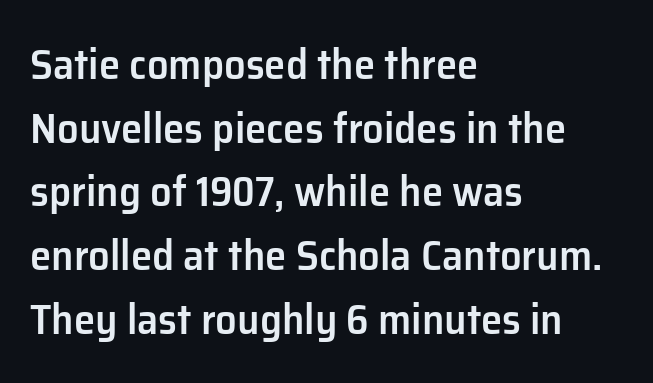
Q: Is the text bold? A: Semi-bold.
Q: Is the text italic (slanted)? A: No, it is upright.
Q: Is the typeface a serif or a sans-serif typeface? A: Sans-serif.
Q: Is the text underlined? A: No.
Q: How is the paragraph aligned? A: Left-aligned.
Q: Is the spacing between letters normal or unusually wide? A: Normal.
Q: Is the spacing between lines tight, normal or loose? A: Normal.
Q: Width (condensed, normal, or wide)? A: Normal.
Q: Stroke contrast? A: Low.
Q: x-height? A: Medium.
Q: Monospaced? A: No.
